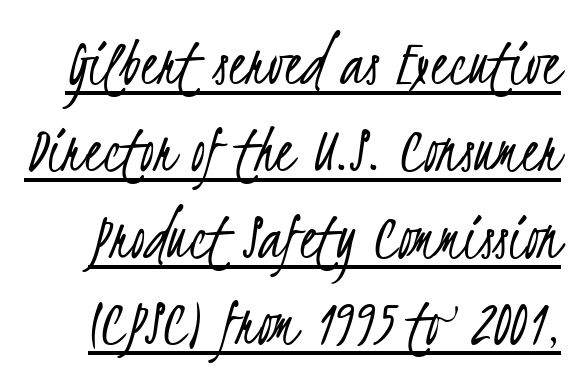
{"serif": "no", "bold": "no", "weight": "light", "width": "condensed", "stroke_contrast": "low", "x_height": "small", "monospaced": "no", "underline": "yes", "line_spacing_ratio": 1.24, "letter_spacing": "normal", "letter_spacing_em": 0.0, "glyph_px": 70}
